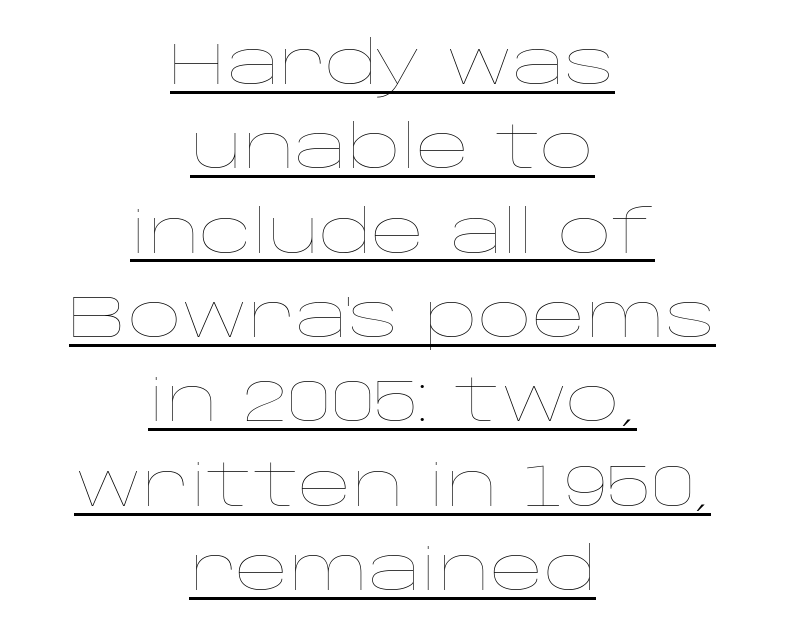
{"italic": "no", "bold": "no", "weight": "thin", "width": "wide", "stroke_contrast": "low", "x_height": "large", "monospaced": "no", "underline": "yes", "align": "center", "line_spacing": "normal", "line_spacing_ratio": 1.43, "letter_spacing": "normal", "letter_spacing_em": 0.0, "glyph_px": 59}
